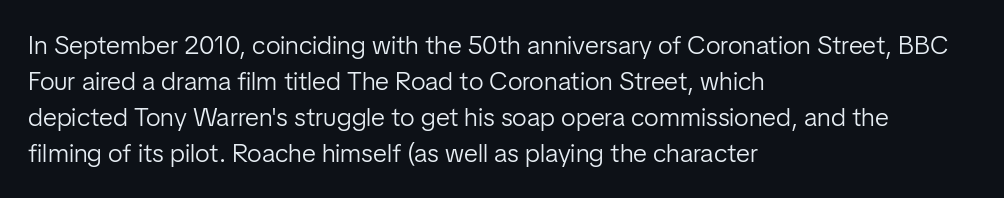
Q: Is the text bold? A: No.
Q: Is the text italic (slanted)? A: No, it is upright.
Q: Is the text underlined? A: No.
Q: How is the paragraph aligned? A: Left-aligned.
Q: Is the spacing between letters normal or unusually wide? A: Normal.
Q: Is the spacing between lines tight, normal or loose? A: Normal.
